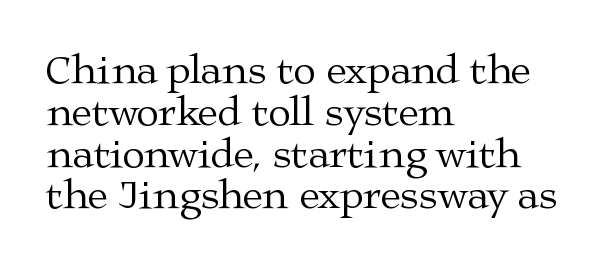
The image shows 41 px regular-weight, wide serif type, upright; set left-aligned, tight line spacing (1.02x), normal letter spacing, not underlined; medium stroke contrast and a medium x-height.
